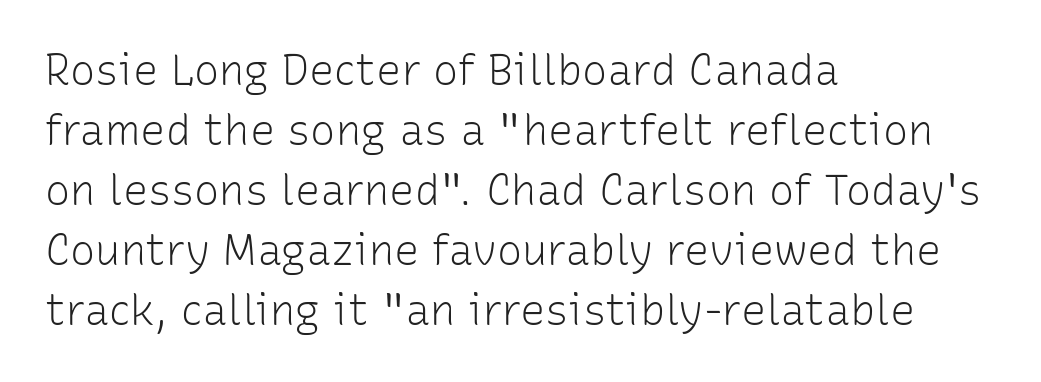
The typography opts for an upright posture over an oblique one. The passage shown has conventional tracking throughout. Summary of weight: not heavy and not bold. A bare baseline throughout the passage. Layout note: lines flush left. A typesetter would call this proportional, since set widths differ per character.
